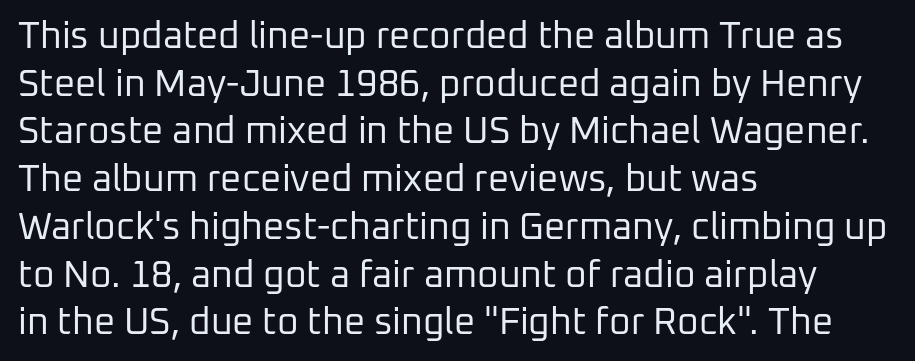
Is this a heavy cut? Hardly; it is regular or lighter. How are the letters spaced? Ordinarily, with no added tracking. The ragged edge is on the right, which tells us the setting is flush left. Characters remain perfectly vertical along every line. This sample has the flowing, uneven cadence of proportional lettering. The area under the type is left untouched.
